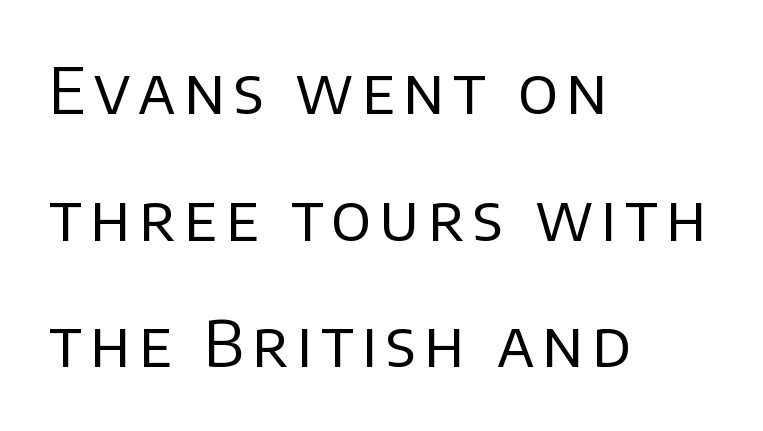
{"serif": "no", "italic": "no", "bold": "no", "weight": "regular", "width": "normal", "stroke_contrast": "low", "x_height": "large", "monospaced": "no", "underline": "no", "align": "left", "line_spacing": "loose", "line_spacing_ratio": 2.01, "glyph_px": 63}
